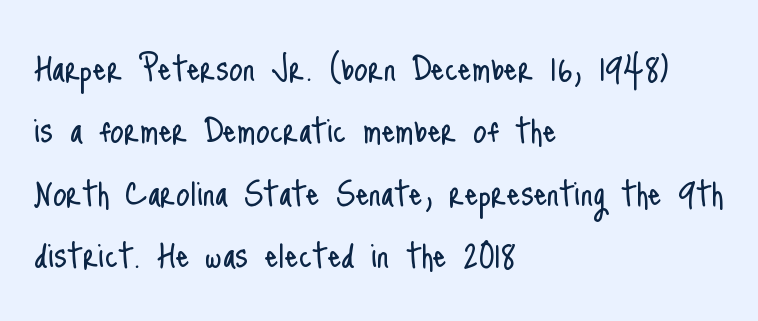
Q: Is the text bold? A: No.
Q: Is the text italic (slanted)? A: No, it is upright.
Q: Is the typeface a serif or a sans-serif typeface? A: Sans-serif.
Q: Is the text underlined? A: No.
Q: How is the paragraph aligned? A: Left-aligned.
Q: Is the spacing between letters normal or unusually wide? A: Normal.
Q: Is the spacing between lines tight, normal or loose? A: Normal.
Q: Width (condensed, normal, or wide)? A: Condensed.
Q: Stroke contrast? A: Low.
Q: x-height? A: Small.
Q: Monospaced? A: No.
